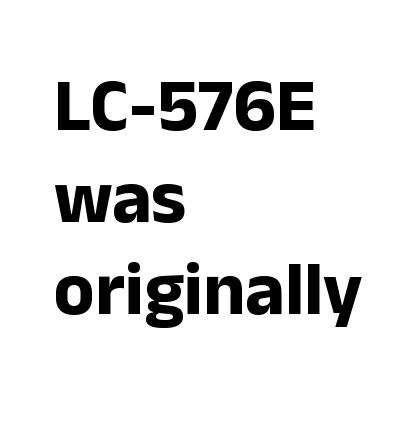
Notice how thick the strokes are: this is what a full bold looks like. Type without underlining. Honestly, the letter spacing is just normal — you wouldn't notice it. Nope, not italic — everything's standing straight.
